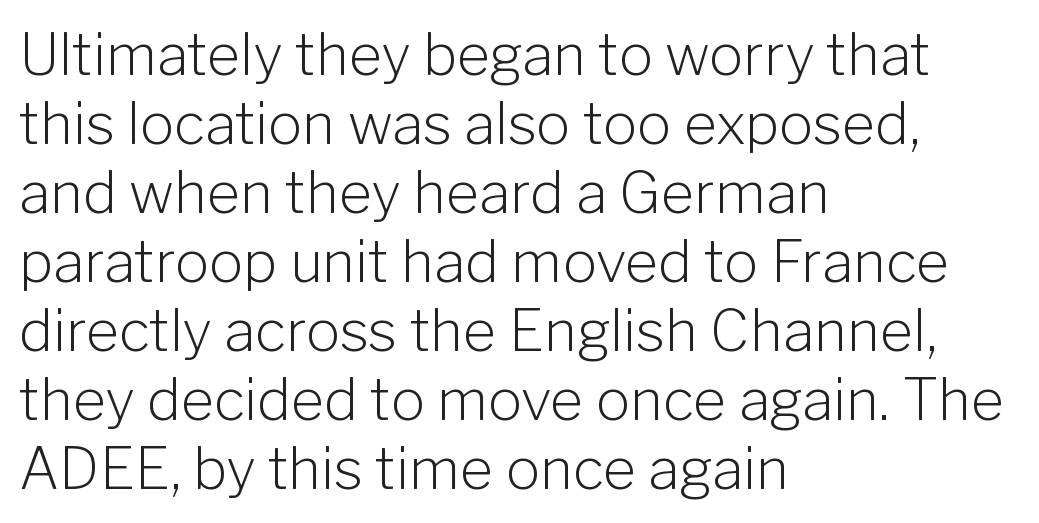
Reading down the block, your eye returns to a fixed left position each line. The type is set solid horizontally, with unmodified tracking. Nope, no serifs anywhere on these letters. Rule under the text: the space is simply empty. In terms of posture, this sample is upright.
